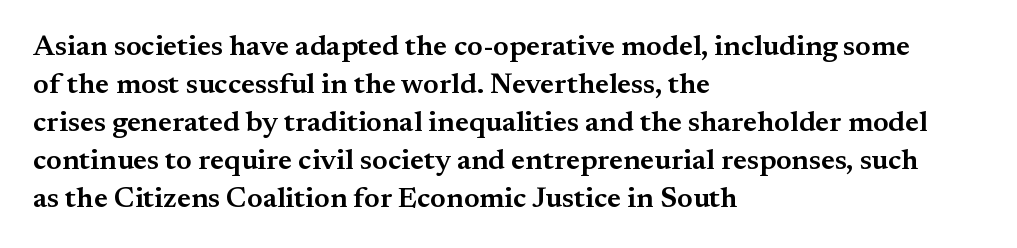
Line beginnings align vertically; line endings do not. Descenders hang freely into open space. The rendering uses a semibold face; strokes are thickened but not to full bold. Each word holds together tightly as a unit, with standard inter-letter gaps. The glyphs in this specimen are seriffed. Normally led — the rows are evenly, conventionally spaced.
